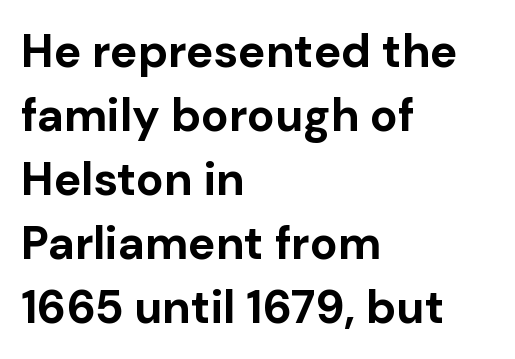
Q: Is the text bold? A: Yes.
Q: Is the text italic (slanted)? A: No, it is upright.
Q: Is the typeface a serif or a sans-serif typeface? A: Sans-serif.
Q: Is the text underlined? A: No.
Q: How is the paragraph aligned? A: Left-aligned.
Q: Is the spacing between letters normal or unusually wide? A: Normal.
Q: Is the spacing between lines tight, normal or loose? A: Normal.
Q: Width (condensed, normal, or wide)? A: Normal.
Q: Stroke contrast? A: Low.
Q: x-height? A: Medium.
Q: Monospaced? A: No.
